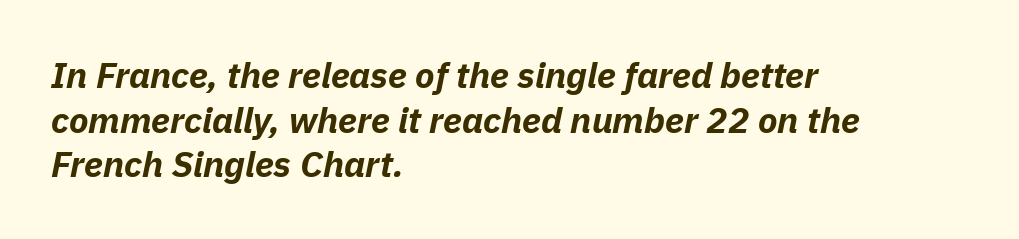
Q: Is the text bold? A: Yes.
Q: Is the text italic (slanted)? A: Yes, it leans right by about 11 degrees.
Q: Is the text underlined? A: No.
Q: How is the paragraph aligned? A: Left-aligned.
Q: Is the spacing between letters normal or unusually wide? A: Normal.
Q: Width (condensed, normal, or wide)? A: Normal.
Q: Stroke contrast? A: Low.
Q: x-height? A: Medium.
Q: Monospaced? A: No.
